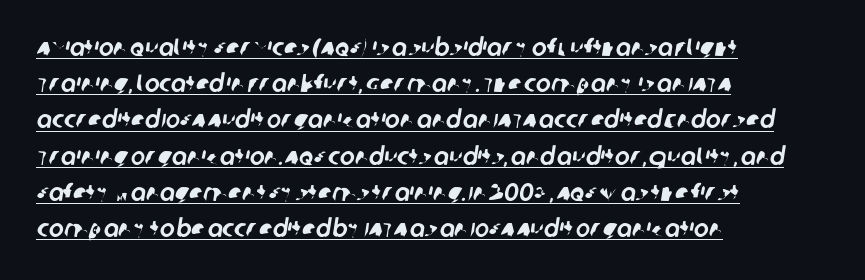
A typesetter would call this zero additional tracking. Compared with typical paragraphs, the rows here are spaced about the same. The paragraph has a hard left edge and a soft right edge. This rendering features underlined lettering.
